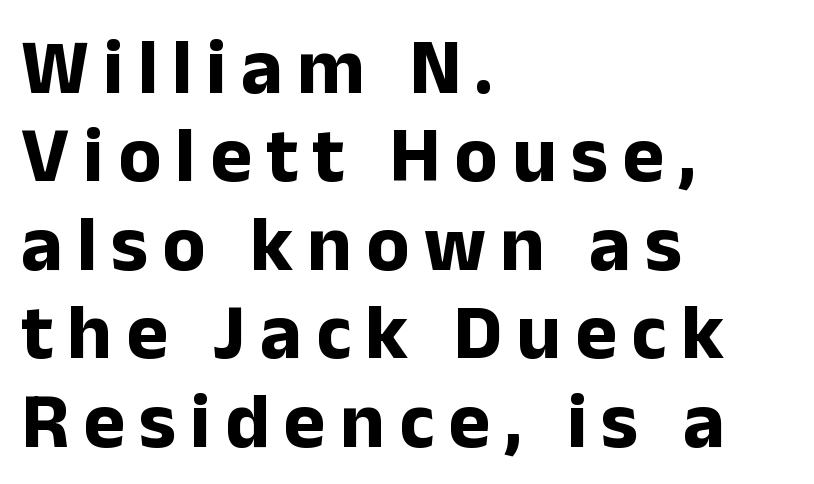
These lines are composed in type without serifs. Think of a printed novel: that variable character pitch is what you see here. The specimen omits any rule beneath the text block's lines. If you measured baseline to baseline, you'd find a short distance. Style check: upright.
